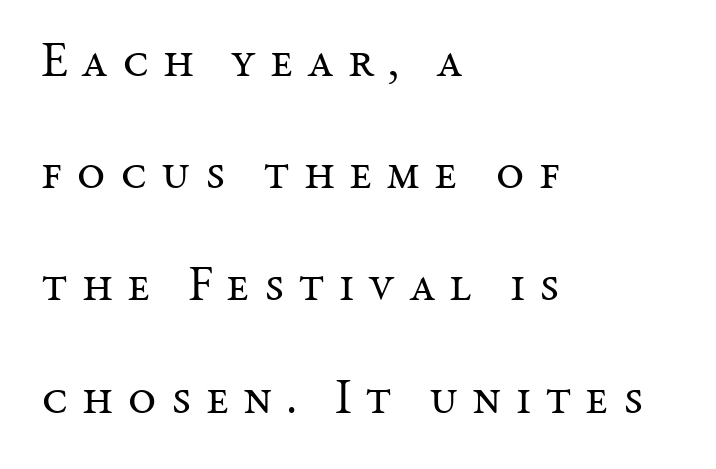
The lettering holds an erect, upright posture throughout. Each stroke keeps to a modest, everyday thickness or less. The compositor pushed each line to the left boundary. Descenders hang freely into open space. Think of a printed novel: that variable character pitch is what you see here. How are the letters spaced? Widely, with obvious added tracking.
